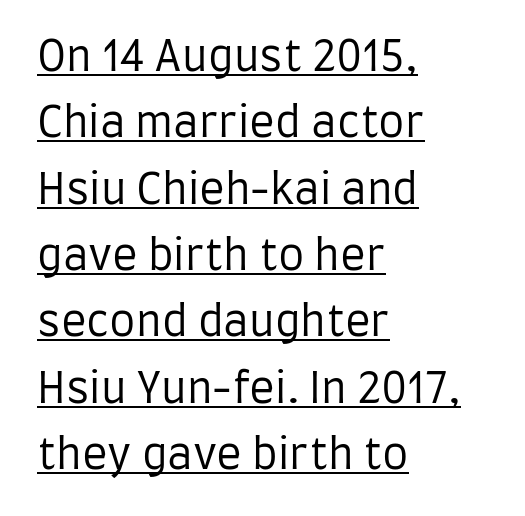
{"serif": "no", "italic": "no", "bold": "no", "weight": "regular", "width": "condensed", "stroke_contrast": "low", "x_height": "large", "monospaced": "no", "underline": "yes", "align": "left", "line_spacing": "normal", "line_spacing_ratio": 1.58, "letter_spacing": "normal", "letter_spacing_em": 0.0, "glyph_px": 42}
